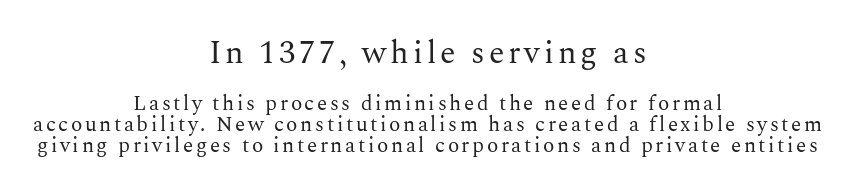
Q: Is the text bold? A: No.
Q: Is the text italic (slanted)? A: No, it is upright.
Q: Is the typeface a serif or a sans-serif typeface? A: Serif.
Q: Is the text underlined? A: No.
Q: How is the paragraph aligned? A: Centered.
Q: Is the spacing between lines tight, normal or loose? A: Tight.
Q: Which block of text is set in a larger size, the first (top) or the second (bottom)? A: The first (top) one.
Q: Width (condensed, normal, or wide)? A: Normal.
Q: Stroke contrast? A: Medium.
Q: x-height? A: Medium.
Q: Monospaced? A: No.
